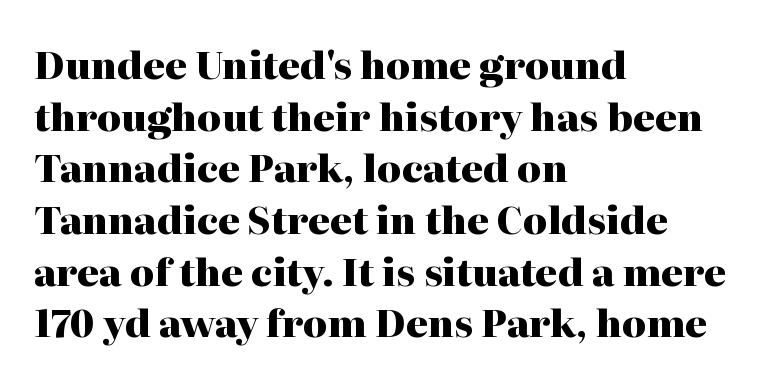
The lettering holds an erect, upright posture throughout. Does the copy run flush right? No — it runs flush left. Glyph-to-glyph distance matches everyday printed text. A serif font was chosen for this passage. The passage shown stacks its lines at a standard gap.
